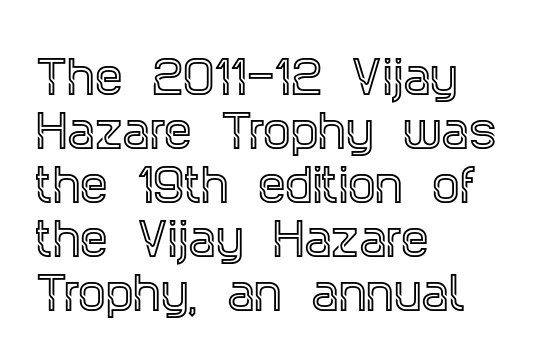
Q: Is the text italic (slanted)? A: No, it is upright.
Q: Is the typeface a serif or a sans-serif typeface? A: Serif.
Q: Is the text underlined? A: No.
Q: How is the paragraph aligned? A: Left-aligned.
Q: Is the spacing between letters normal or unusually wide? A: Normal.
Q: Width (condensed, normal, or wide)? A: Condensed.
Q: x-height? A: Large.
Q: Monospaced? A: No.
